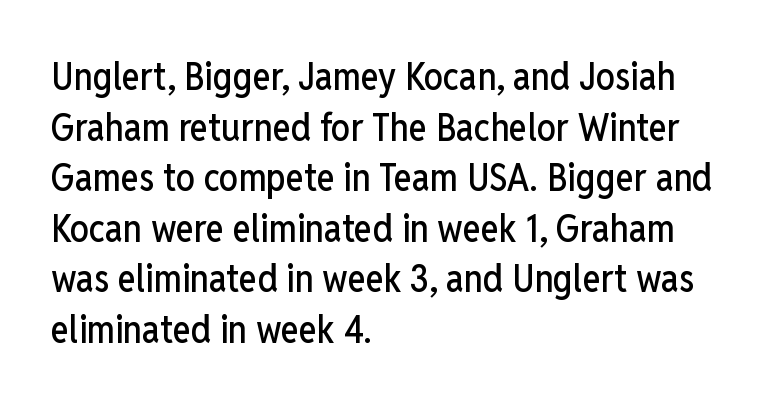
{"serif": "no", "italic": "no", "width": "condensed", "stroke_contrast": "low", "x_height": "medium", "monospaced": "no", "underline": "no", "align": "left", "line_spacing": "normal", "line_spacing_ratio": 1.33, "letter_spacing": "normal", "letter_spacing_em": 0.0, "glyph_px": 38}
